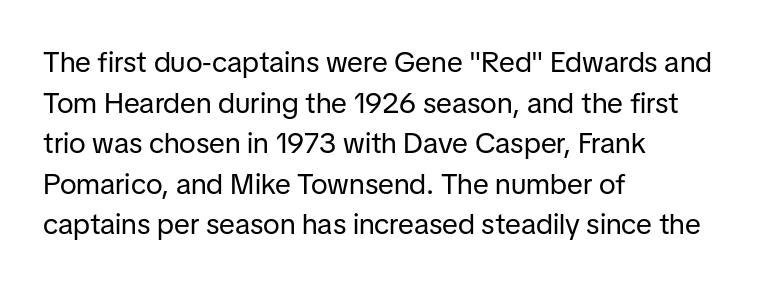
{"serif": "no", "italic": "no", "bold": "no", "weight": "regular", "width": "normal", "stroke_contrast": "low", "x_height": "medium", "monospaced": "no", "underline": "no", "align": "left", "line_spacing": "normal", "line_spacing_ratio": 1.4, "letter_spacing": "normal", "letter_spacing_em": 0.0, "glyph_px": 29}
